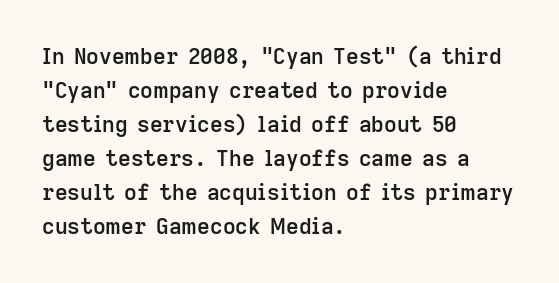
{"italic": "no", "bold": "semi", "underline": "no", "align": "left", "line_spacing": "normal", "line_spacing_ratio": 1.55, "letter_spacing": "normal", "letter_spacing_em": 0.0, "glyph_px": 22}
